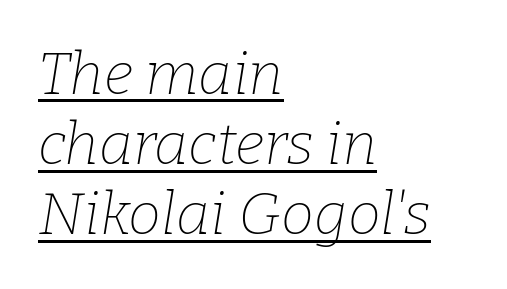
The image shows 59 px thin serif type, italic (leaning right); set left-aligned, line spacing 1.19x, normal letter spacing, underlined; low stroke contrast and a medium x-height.
